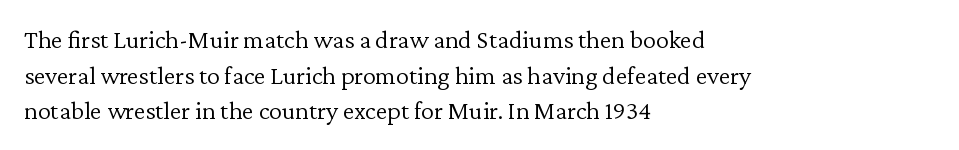
{"italic": "no", "bold": "no", "underline": "no", "align": "left", "line_spacing": "normal", "line_spacing_ratio": 1.37, "letter_spacing": "normal", "letter_spacing_em": 0.0, "glyph_px": 26}
